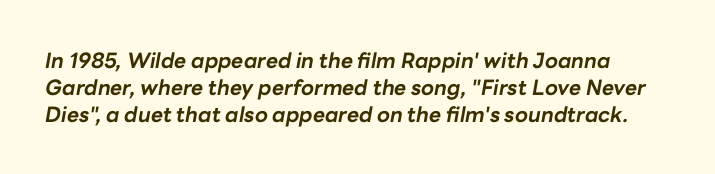
The image shows 21 px bold type, italic (leaning right); set normal line spacing (1.29x), normal letter spacing, not underlined.
